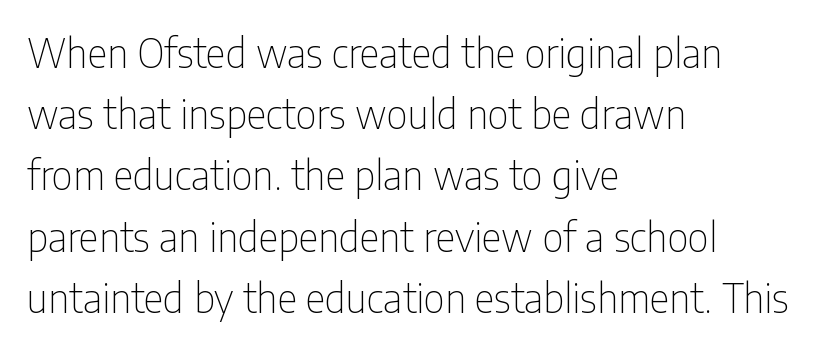
Q: Is the text bold? A: No.
Q: Is the text italic (slanted)? A: No, it is upright.
Q: Is the typeface a serif or a sans-serif typeface? A: Sans-serif.
Q: Is the text underlined? A: No.
Q: How is the paragraph aligned? A: Left-aligned.
Q: Is the spacing between letters normal or unusually wide? A: Normal.
Q: Is the spacing between lines tight, normal or loose? A: Normal.
Q: Width (condensed, normal, or wide)? A: Condensed.
Q: Stroke contrast? A: Low.
Q: x-height? A: Medium.
Q: Monospaced? A: No.
